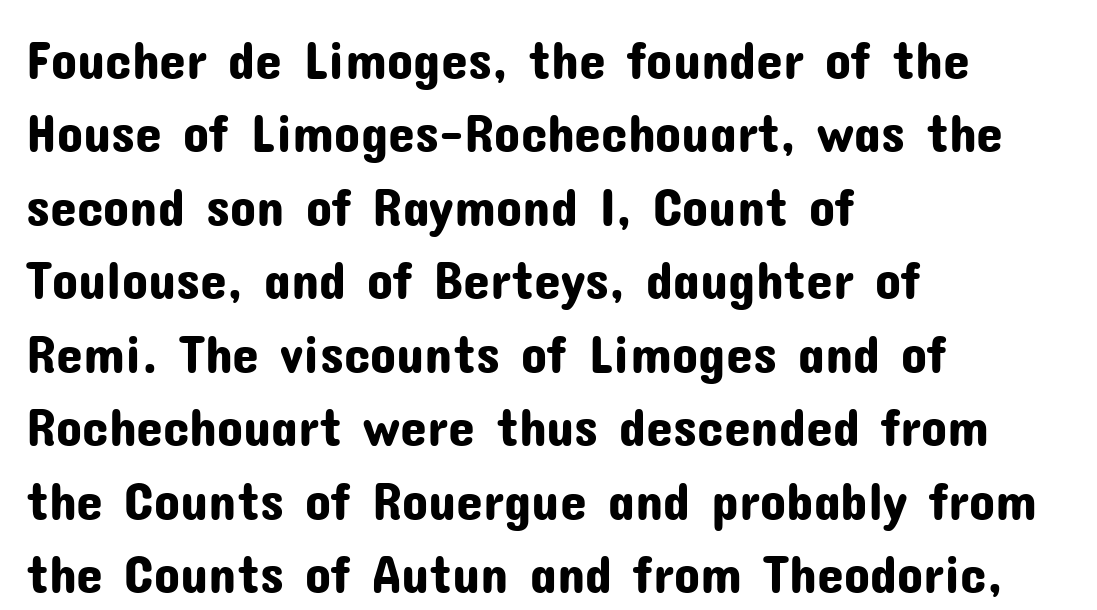
{"serif": "no", "italic": "no", "width": "normal", "stroke_contrast": "low", "x_height": "medium", "monospaced": "no", "underline": "no", "align": "left", "line_spacing": "normal", "line_spacing_ratio": 1.36, "letter_spacing": "normal", "letter_spacing_em": 0.0, "glyph_px": 54}
